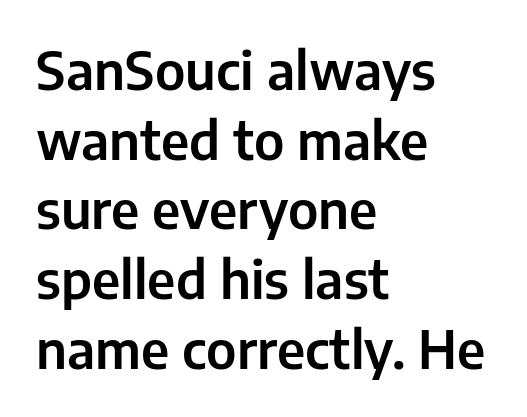
The image shows 52 px sans-serif type, upright; set left-aligned, normal line spacing (1.34x), normal letter spacing, not underlined; low stroke contrast and a medium x-height.
